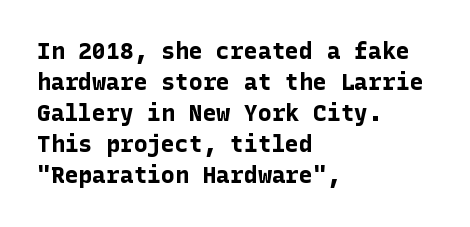
{"italic": "no", "bold": "yes", "underline": "no", "align": "left", "line_spacing": "normal", "line_spacing_ratio": 1.35, "letter_spacing": "normal", "letter_spacing_em": 0.0, "glyph_px": 23}
